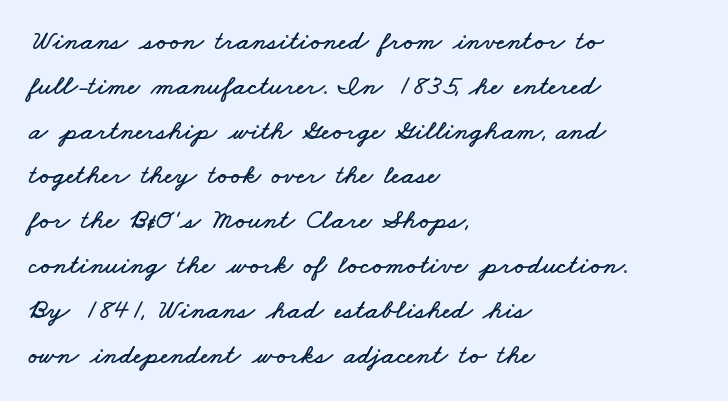
The glyphs are unaccompanied by any horizontal stroke below them. Looks like regular typesetting: each glyph gets only the width it needs. Students, note that the glyphs here touch the page at normal intervals. Students, observe: this is what conventionally led text looks like. A classic flush-left, rag-right setting is used for this passage.
